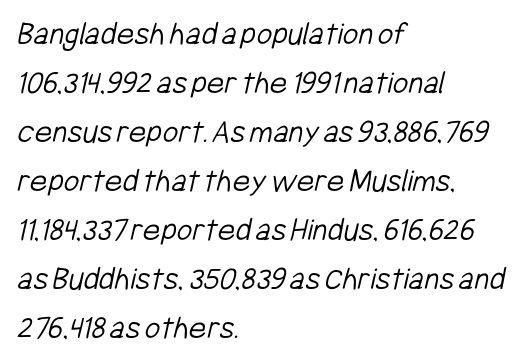
Q: Is the text bold? A: No.
Q: Is the typeface a serif or a sans-serif typeface? A: Sans-serif.
Q: Is the text underlined? A: No.
Q: How is the paragraph aligned? A: Left-aligned.
Q: Is the spacing between letters normal or unusually wide? A: Normal.
Q: Is the spacing between lines tight, normal or loose? A: Normal.
Q: Width (condensed, normal, or wide)? A: Condensed.
Q: Stroke contrast? A: Low.
Q: x-height? A: Medium.
Q: Monospaced? A: No.
